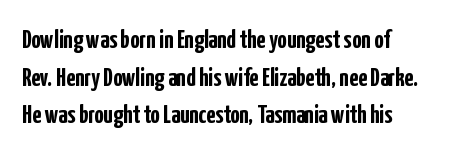
{"italic": "no", "bold": "yes", "underline": "no", "align": "left", "line_spacing": "normal", "line_spacing_ratio": 1.45, "letter_spacing": "normal", "letter_spacing_em": 0.0, "glyph_px": 26}
